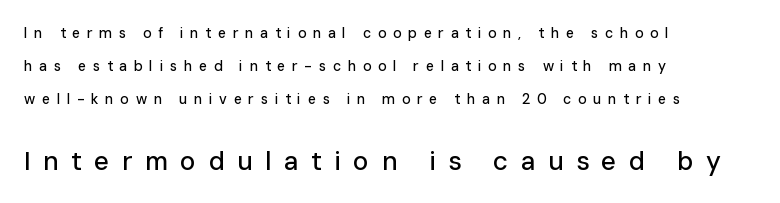
Q: Is the text italic (slanted)? A: No, it is upright.
Q: Is the text underlined? A: No.
Q: How is the paragraph aligned? A: Left-aligned.
Q: Is the spacing between letters normal or unusually wide? A: Unusually wide.
Q: Is the spacing between lines tight, normal or loose? A: Loose.
Q: Which block of text is set in a larger size, the first (top) or the second (bottom)? A: The second (bottom) one.
